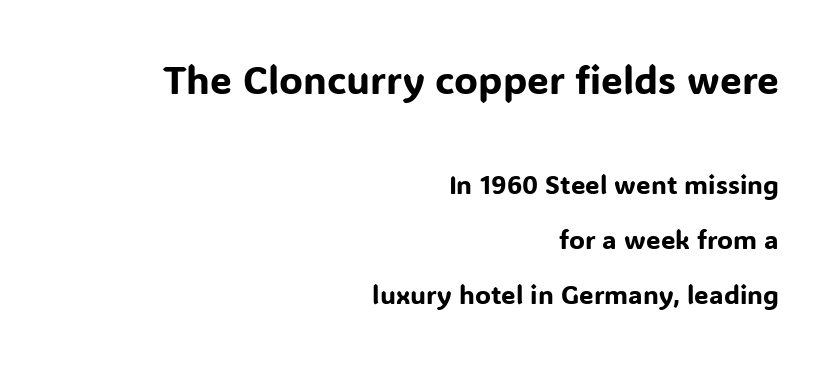
This is the regular roman posture of the typeface. This sample has the flowing, uneven cadence of proportional lettering. In CSS terms this would be text-align: right. Note: larger setting up top, smaller setting below. The rendering keeps characters at their native spacing.
